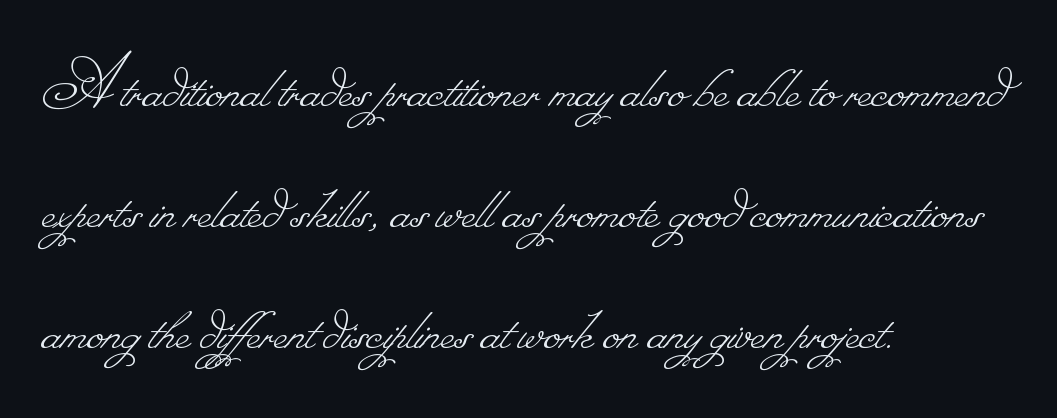
A clean baseline with only descenders dipping below it. Varying glyph widths throughout — classic text-font behaviour. Caption: standard tracking, unaltered. Each stroke keeps to a modest, everyday thickness or less. Evenly set lines give the paragraph a standard silhouette.
